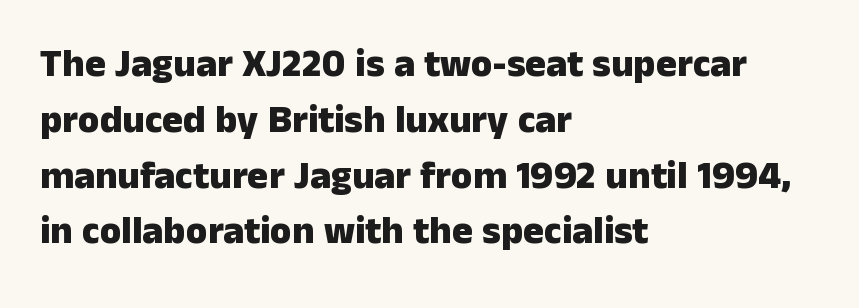
{"serif": "no", "italic": "no", "bold": "yes", "weight": "heavy", "width": "normal", "stroke_contrast": "low", "x_height": "medium", "monospaced": "no", "underline": "no", "align": "left", "line_spacing": "normal", "line_spacing_ratio": 1.43, "letter_spacing": "normal", "letter_spacing_em": 0.0, "glyph_px": 39}
